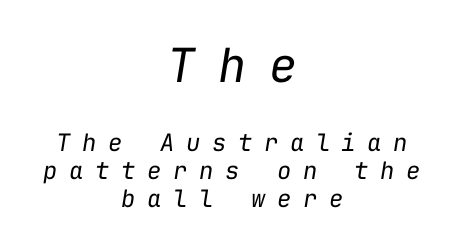
Q: Is the text bold? A: No.
Q: Is the text italic (slanted)? A: Yes, it leans right by about 9 degrees.
Q: Is the text underlined? A: No.
Q: How is the paragraph aligned? A: Centered.
Q: Is the spacing between letters normal or unusually wide? A: Unusually wide.
Q: Which block of text is set in a larger size, the first (top) or the second (bottom)? A: The first (top) one.
Q: Width (condensed, normal, or wide)? A: Normal.
Q: Stroke contrast? A: Low.
Q: x-height? A: Medium.
Q: Monospaced? A: Yes.
